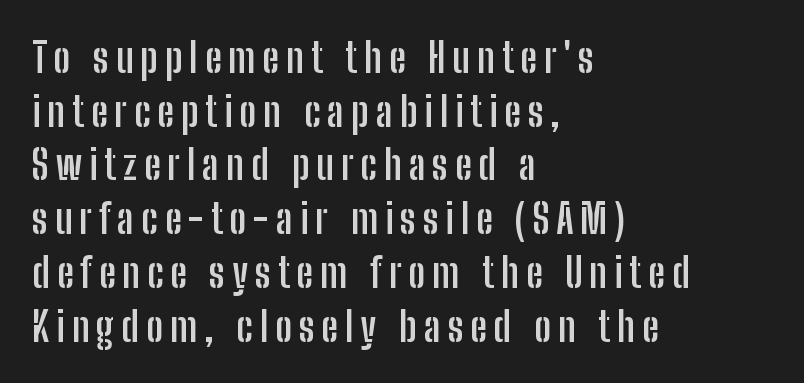
The leading is moderate, giving the passage an even texture. Varying glyph widths throughout — classic text-font behaviour. Thick stems and heavy bowls — unmistakably bold. Does the copy run flush right? No — it runs flush left.
